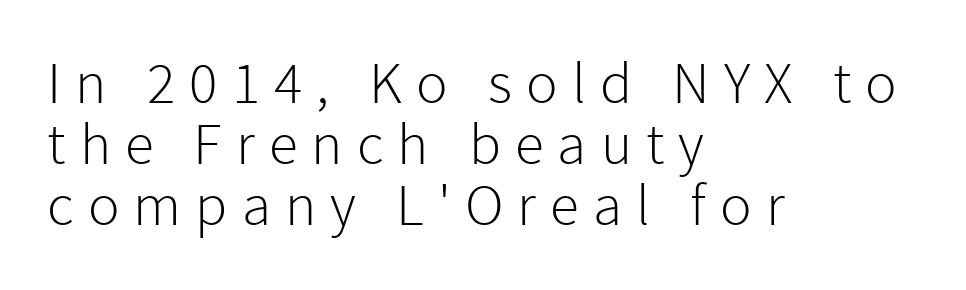
{"serif": "no", "italic": "no", "bold": "no", "weight": "light", "width": "normal", "stroke_contrast": "low", "x_height": "medium", "monospaced": "no", "underline": "no", "align": "left", "line_spacing": "tight", "line_spacing_ratio": 1.03, "letter_spacing": "wide", "letter_spacing_em": 0.24, "glyph_px": 59}
